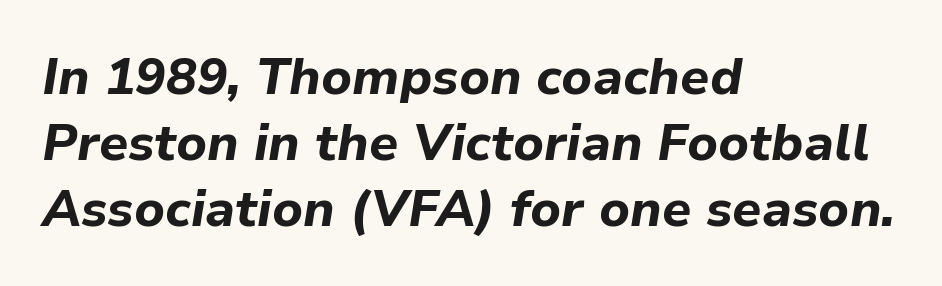
The image shows 51 px bold type, italic (leaning right); set left-aligned, normal line spacing (1.29x), normal letter spacing, not underlined; low stroke contrast and a medium x-height.
